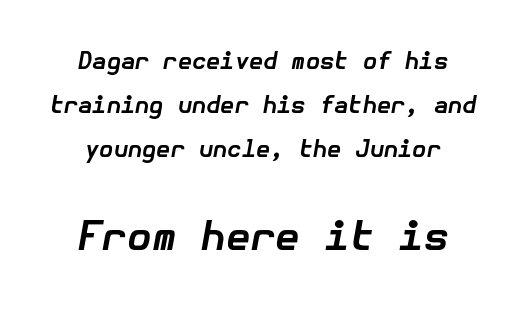
Q: Is the text bold? A: Yes.
Q: Is the text italic (slanted)? A: Yes, it leans right by about 10 degrees.
Q: Is the text underlined? A: No.
Q: Is the spacing between letters normal or unusually wide? A: Normal.
Q: Is the spacing between lines tight, normal or loose? A: Loose.
Q: Which block of text is set in a larger size, the first (top) or the second (bottom)? A: The second (bottom) one.
Q: Width (condensed, normal, or wide)? A: Normal.
Q: Stroke contrast? A: Low.
Q: x-height? A: Medium.
